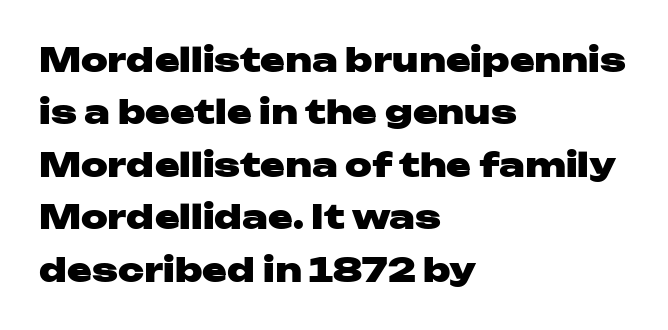
Compared with an ordinary text face, these strokes are far heavier — a full bold. Tall strokes in this sample are plumb rather than angled. What stands out about the letter spacing? Nothing — it is the standard amount. The foot of each line stays bare and open.
